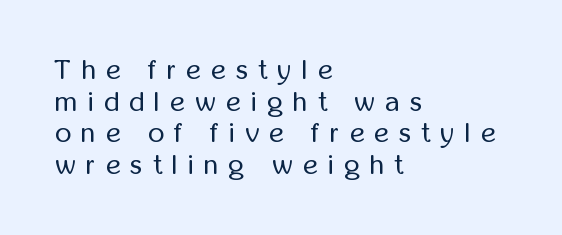
The face used here is proportionally spaced, like ordinary book or web type. The typesetter chose a ragged-right arrangement here. A typesetter would call this heavily tracked-out type. The font sits on the lighter half of the weight spectrum, regular included. The vertical gap from one line to the next is small.
